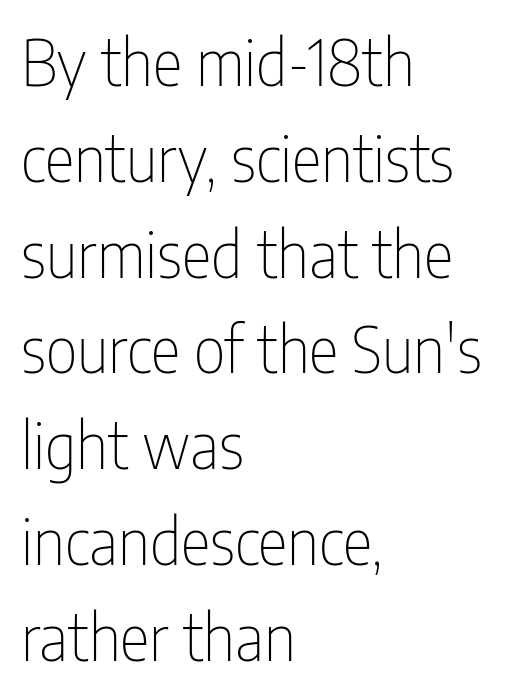
The letters look calm and open, with moderate or lighter stems. Alignment: flush left. Each letter's strokes conclude bluntly, with no projecting serifs. The space directly below the letters is spotless. A normal amount of white space separates one row of letters from the next.
